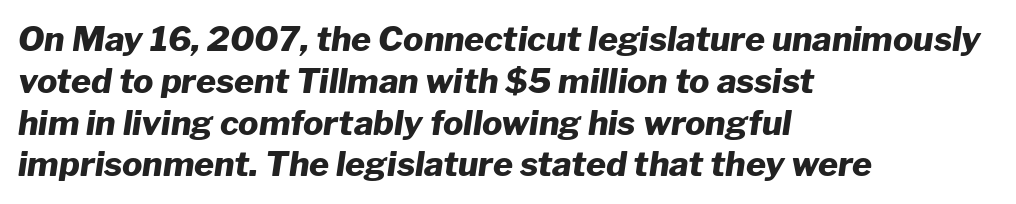
{"italic": "yes", "lean": "right", "slant_degrees": 8, "bold": "yes", "weight": "heavy", "width": "normal", "stroke_contrast": "low", "x_height": "medium", "monospaced": "no", "underline": "no", "align": "left", "line_spacing_ratio": 1.23, "letter_spacing": "normal", "letter_spacing_em": 0.0, "glyph_px": 34}
